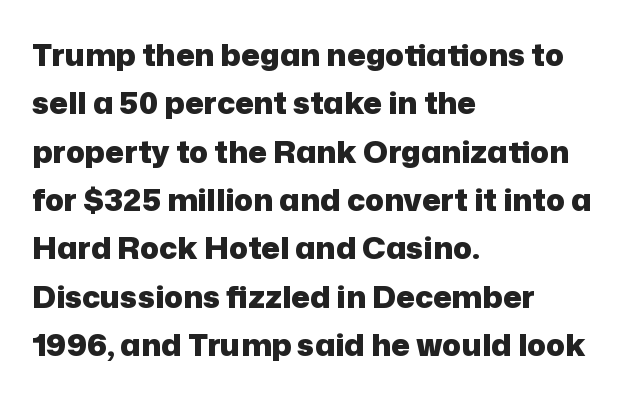
Q: Is the text bold? A: Yes.
Q: Is the text italic (slanted)? A: No, it is upright.
Q: Is the typeface a serif or a sans-serif typeface? A: Sans-serif.
Q: Is the text underlined? A: No.
Q: How is the paragraph aligned? A: Left-aligned.
Q: Is the spacing between letters normal or unusually wide? A: Normal.
Q: Is the spacing between lines tight, normal or loose? A: Normal.
Q: Width (condensed, normal, or wide)? A: Normal.
Q: Stroke contrast? A: Low.
Q: x-height? A: Medium.
Q: Monospaced? A: No.
